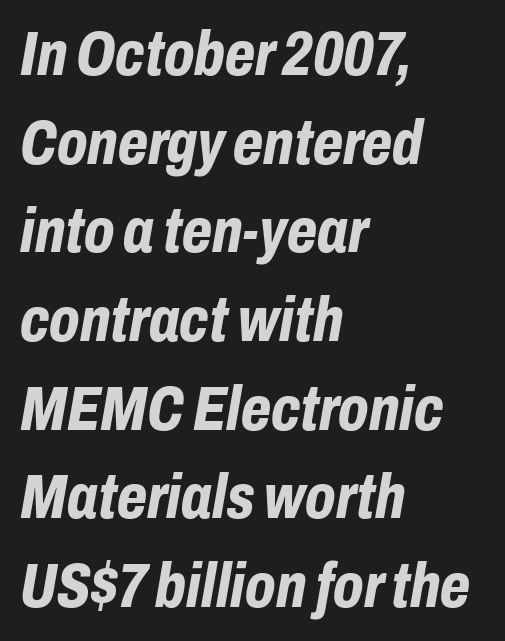
{"italic": "yes", "lean": "right", "slant_degrees": 10, "bold": "yes", "weight": "bold", "width": "condensed", "stroke_contrast": "low", "x_height": "medium", "monospaced": "no", "underline": "no", "align": "left", "line_spacing": "normal", "line_spacing_ratio": 1.43, "letter_spacing": "normal", "letter_spacing_em": 0.0, "glyph_px": 62}
